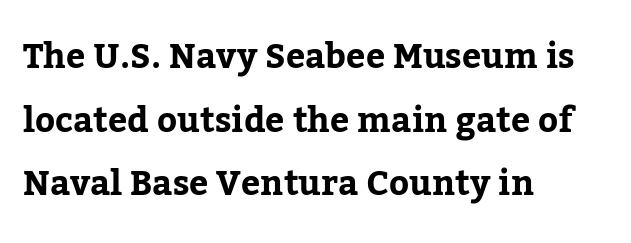
{"serif": "yes", "italic": "no", "bold": "yes", "weight": "bold", "width": "normal", "stroke_contrast": "low", "x_height": "medium", "monospaced": "no", "underline": "no", "align": "left", "line_spacing_ratio": 1.87, "letter_spacing": "normal", "letter_spacing_em": 0.0, "glyph_px": 34}
